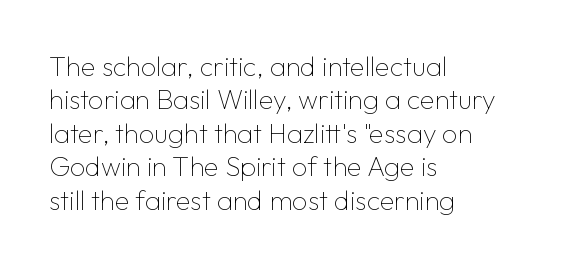
No letter is thick-stroked: the sample isn't bold. This rendering leaves character spacing at its baseline value. A bare baseline throughout the passage. Line beginnings align vertically; line endings do not. This sample uses an upright cut, with every glyph sitting square on the baseline.
